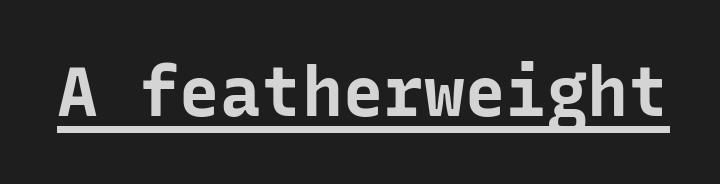
{"serif": "no", "italic": "no", "bold": "yes", "weight": "bold", "width": "normal", "stroke_contrast": "low", "x_height": "medium", "monospaced": "yes", "underline": "yes", "letter_spacing": "normal", "letter_spacing_em": 0.0, "glyph_px": 68}
